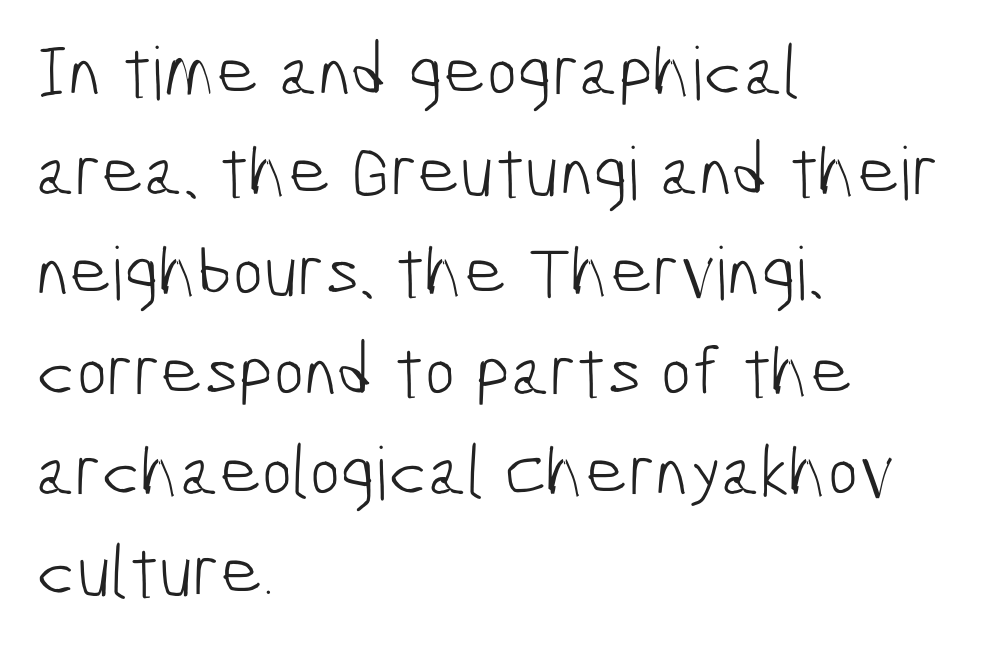
The image shows 73 px light, condensed sans-serif type; set left-aligned, normal line spacing (1.37x), normal letter spacing, not underlined; low stroke contrast and a medium x-height.
